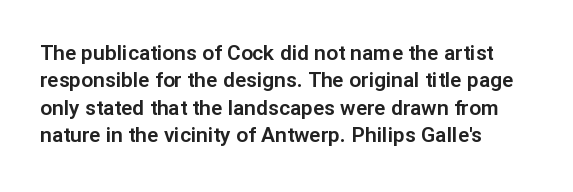
You could call the tracking neutral — neither tight nor loose. Honestly, there is no underline to notice here at all. This is roman type, the default non-slanted kind. Compared with a centered layout, this one pins lines to the left instead. Interline gaps are of average width in this sample.
